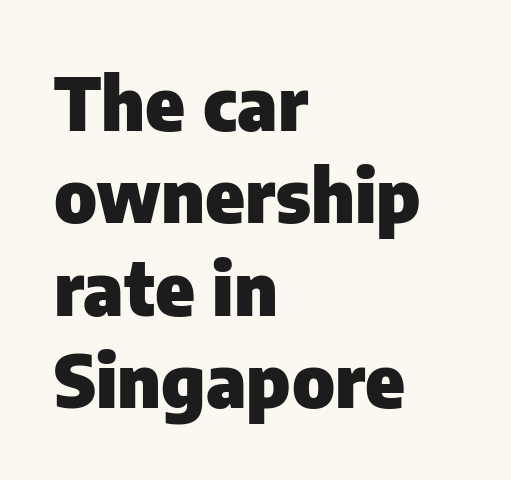
Q: Is the text bold? A: Yes.
Q: Is the text italic (slanted)? A: No, it is upright.
Q: Is the typeface a serif or a sans-serif typeface? A: Sans-serif.
Q: Is the text underlined? A: No.
Q: How is the paragraph aligned? A: Left-aligned.
Q: Is the spacing between letters normal or unusually wide? A: Normal.
Q: Is the spacing between lines tight, normal or loose? A: Normal.
Q: Width (condensed, normal, or wide)? A: Normal.
Q: Stroke contrast? A: Low.
Q: x-height? A: Medium.
Q: Monospaced? A: No.
